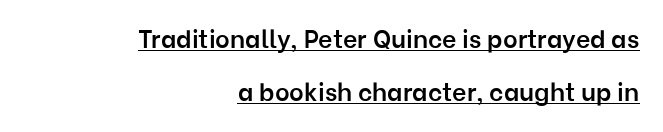
{"italic": "no", "bold": "semi", "underline": "yes", "align": "right", "line_spacing": "loose", "line_spacing_ratio": 2.11, "letter_spacing": "normal", "letter_spacing_em": 0.0, "glyph_px": 25}
